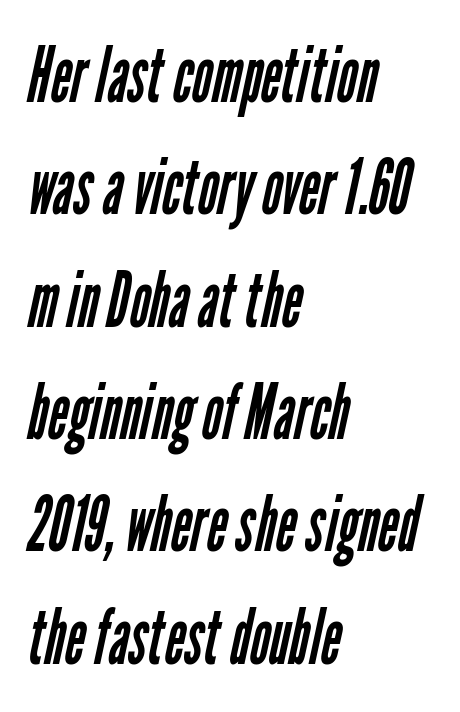
The image shows 78 px regular-weight, condensed sans-serif type; set left-aligned, normal line spacing (1.44x), normal letter spacing, not underlined; low stroke contrast and a medium x-height.
